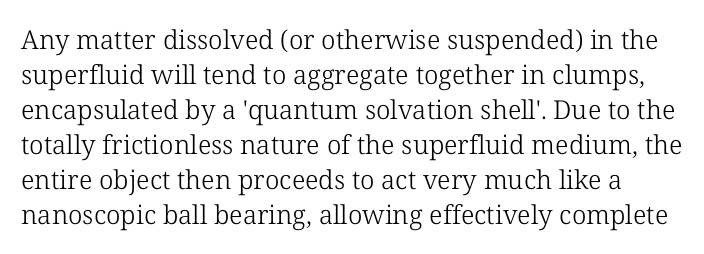
Descenders hang freely into open space. Do the letters lean? They stand straight. Stems and bowls with no extra thickness — not bold. Letter spacing: default.
